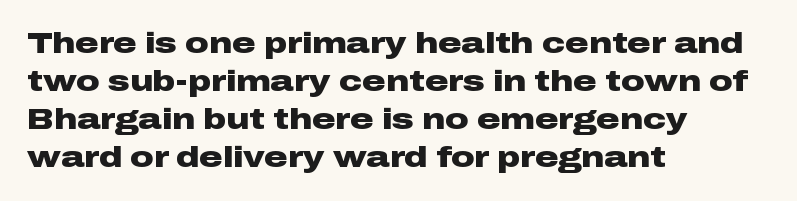
Q: Is the text bold? A: Yes.
Q: Is the text italic (slanted)? A: No, it is upright.
Q: Is the typeface a serif or a sans-serif typeface? A: Sans-serif.
Q: Is the text underlined? A: No.
Q: How is the paragraph aligned? A: Left-aligned.
Q: Is the spacing between letters normal or unusually wide? A: Normal.
Q: Is the spacing between lines tight, normal or loose? A: Normal.
Q: Width (condensed, normal, or wide)? A: Wide.
Q: Stroke contrast? A: Low.
Q: x-height? A: Medium.
Q: Monospaced? A: No.
